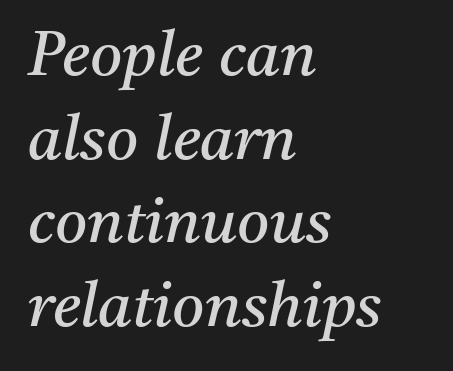
{"serif": "yes", "italic": "yes", "lean": "right", "slant_degrees": 11, "bold": "no", "weight": "regular", "width": "normal", "stroke_contrast": "medium", "x_height": "medium", "monospaced": "no", "underline": "no", "align": "left", "line_spacing": "normal", "line_spacing_ratio": 1.35, "letter_spacing": "normal", "letter_spacing_em": 0.0, "glyph_px": 62}
